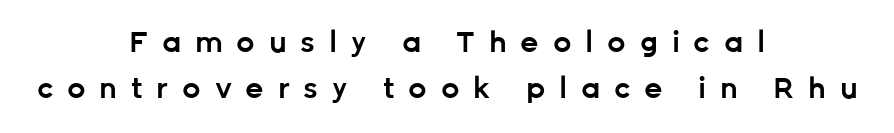
Q: Is the text bold? A: Semi-bold.
Q: Is the text italic (slanted)? A: No, it is upright.
Q: Is the typeface a serif or a sans-serif typeface? A: Sans-serif.
Q: Is the text underlined? A: No.
Q: How is the paragraph aligned? A: Centered.
Q: Is the spacing between letters normal or unusually wide? A: Unusually wide.
Q: Is the spacing between lines tight, normal or loose? A: Normal.
Q: Width (condensed, normal, or wide)? A: Normal.
Q: Stroke contrast? A: Low.
Q: x-height? A: Medium.
Q: Monospaced? A: No.
